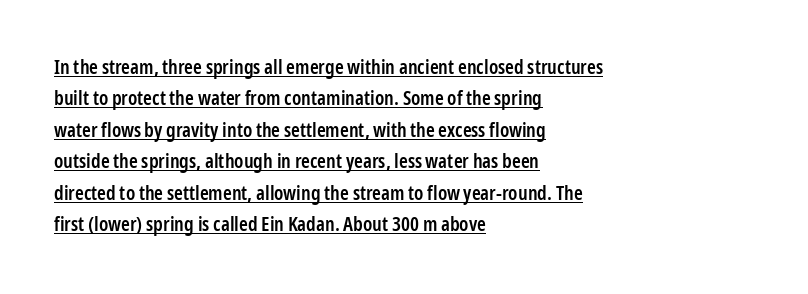
You can see a thin bar hugging the bottom of the glyphs. Inter-character spacing is left at the font's built-in metrics. This is the in-between weight designers call semibold or demi. Whoever set this chose a conventional vertical rhythm. If you drew a ruler down the left edge, every line would touch it.
